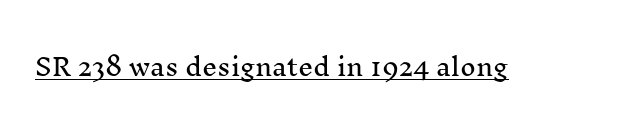
Q: Is the text italic (slanted)? A: No, it is upright.
Q: Is the text underlined? A: Yes.
Q: Is the spacing between letters normal or unusually wide? A: Normal.
